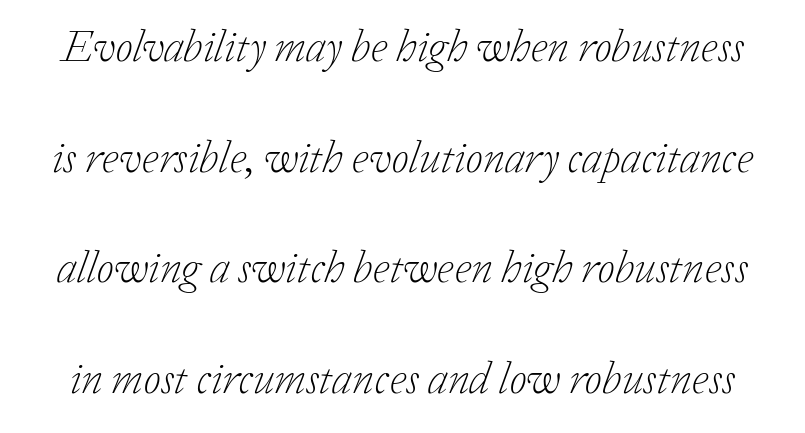
The image shows 45 px light serif type, italic (leaning right); set loose line spacing (2.46x), normal letter spacing, not underlined; low stroke contrast and a medium x-height.
